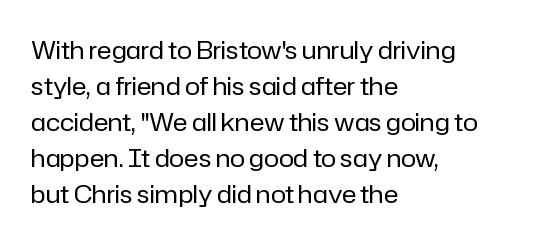
{"italic": "no", "bold": "no", "underline": "no", "align": "left", "line_spacing": "normal", "line_spacing_ratio": 1.44, "letter_spacing": "normal", "letter_spacing_em": 0.0, "glyph_px": 25}
